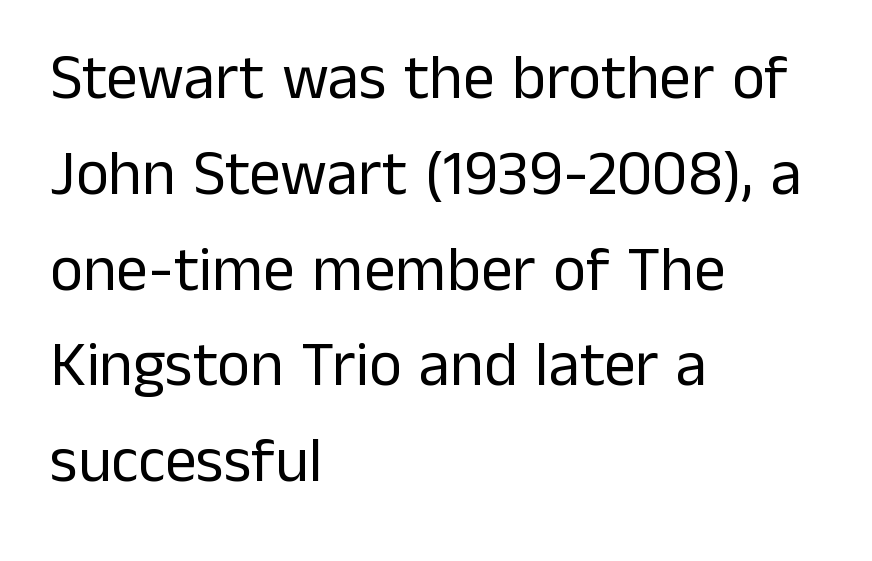
The image shows 63 px regular-weight sans-serif type, upright; set left-aligned, normal line spacing (1.52x), normal letter spacing, not underlined; low stroke contrast and a medium x-height.
